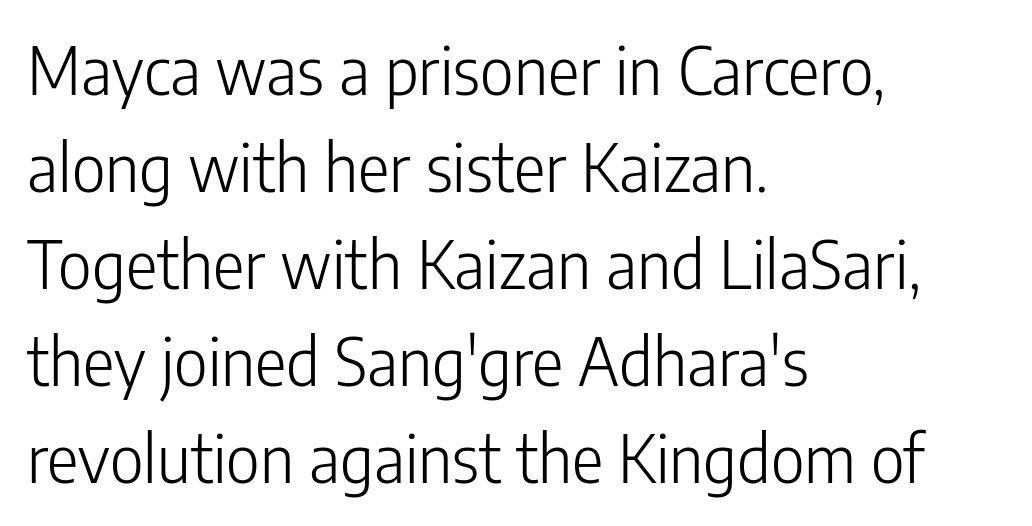
Q: Is the text bold? A: No.
Q: Is the text italic (slanted)? A: No, it is upright.
Q: Is the typeface a serif or a sans-serif typeface? A: Sans-serif.
Q: Is the text underlined? A: No.
Q: How is the paragraph aligned? A: Left-aligned.
Q: Is the spacing between letters normal or unusually wide? A: Normal.
Q: Is the spacing between lines tight, normal or loose? A: Normal.
Q: Width (condensed, normal, or wide)? A: Condensed.
Q: Stroke contrast? A: Low.
Q: x-height? A: Medium.
Q: Monospaced? A: No.
